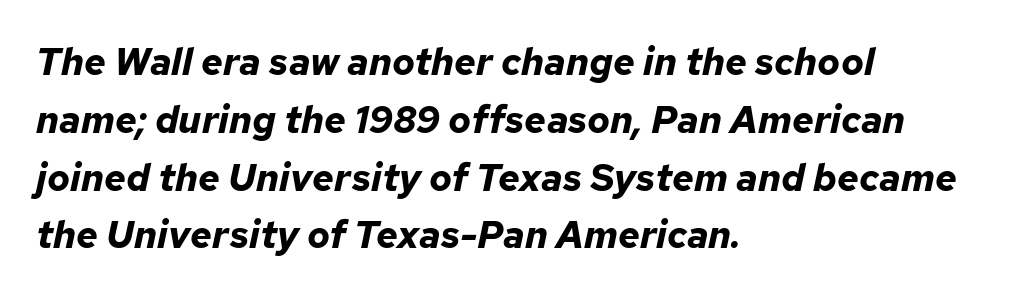
{"italic": "yes", "lean": "right", "slant_degrees": 12, "bold": "yes", "weight": "bold", "width": "normal", "stroke_contrast": "low", "x_height": "medium", "monospaced": "no", "underline": "no", "align": "left", "line_spacing": "normal", "line_spacing_ratio": 1.52, "letter_spacing": "normal", "letter_spacing_em": 0.0, "glyph_px": 38}
